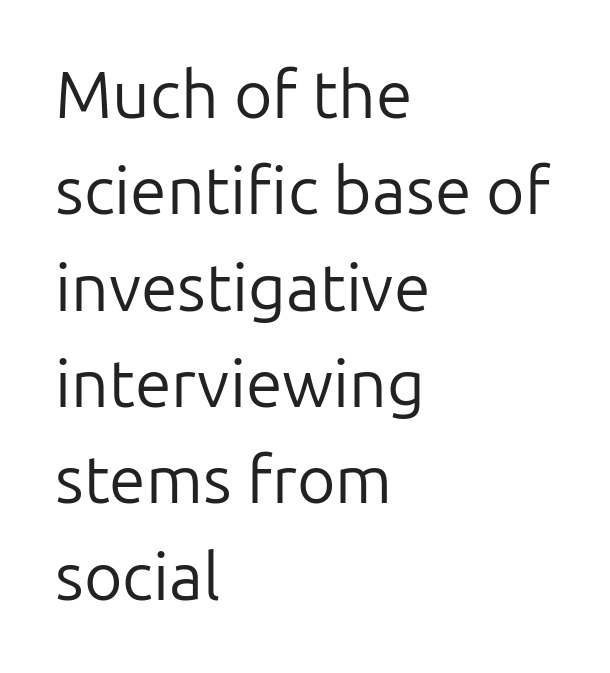
The font's upright variant was chosen for this text. The glyphs in this specimen are sans serif. The type is set solid horizontally, with unmodified tracking. The rows are spaced the way most documents space them. The typesetter chose a ragged-right arrangement here.
